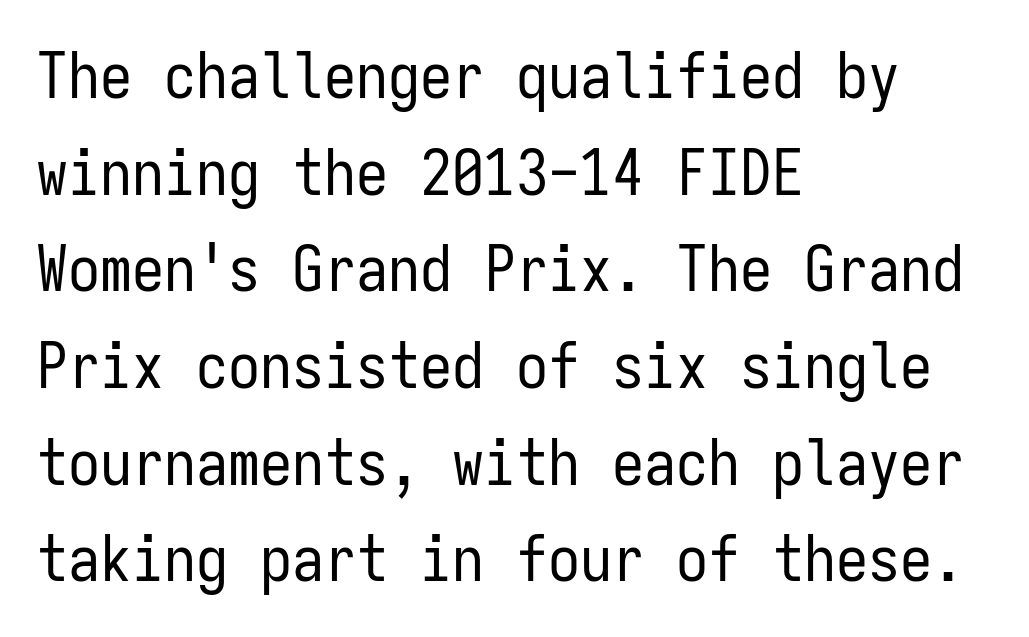
{"serif": "no", "italic": "no", "bold": "no", "weight": "regular", "width": "condensed", "stroke_contrast": "low", "x_height": "medium", "monospaced": "yes", "underline": "no", "align": "left", "line_spacing": "normal", "line_spacing_ratio": 1.51, "letter_spacing": "normal", "letter_spacing_em": 0.0, "glyph_px": 64}
